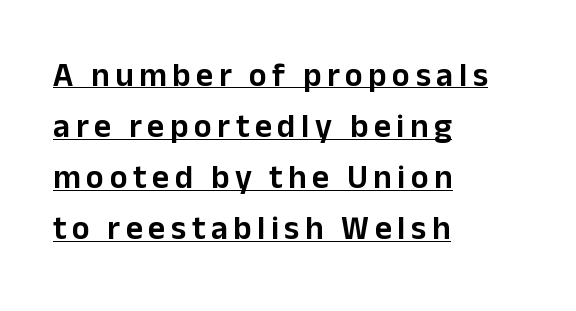
The image shows 33 px sans-serif type, upright; set left-aligned, normal line spacing (1.55x), underlined; low stroke contrast and a medium x-height.
